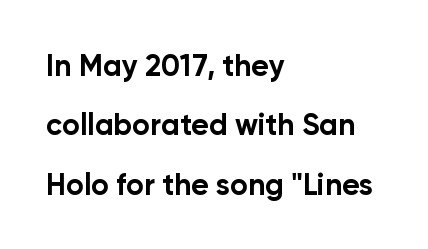
The image shows 30 px bold sans-serif type, upright; set left-aligned, loose line spacing (1.98x), normal letter spacing, not underlined; low stroke contrast and a medium x-height.
